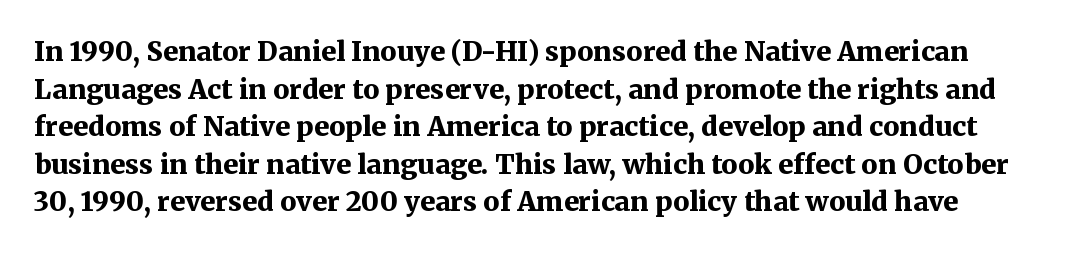
Q: Is the text bold? A: Yes.
Q: Is the text italic (slanted)? A: No, it is upright.
Q: Is the text underlined? A: No.
Q: Is the spacing between letters normal or unusually wide? A: Normal.
Q: Is the spacing between lines tight, normal or loose? A: Normal.
